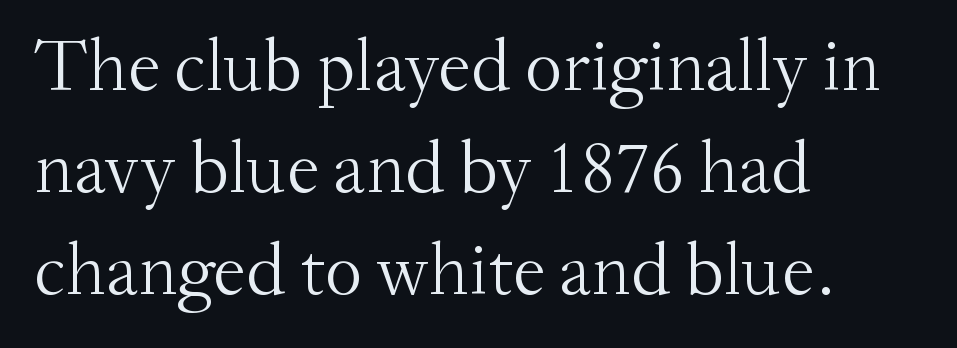
The image shows 74 px light serif type, upright; set left-aligned, normal line spacing (1.38x), normal letter spacing, not underlined; medium stroke contrast and a small x-height.
